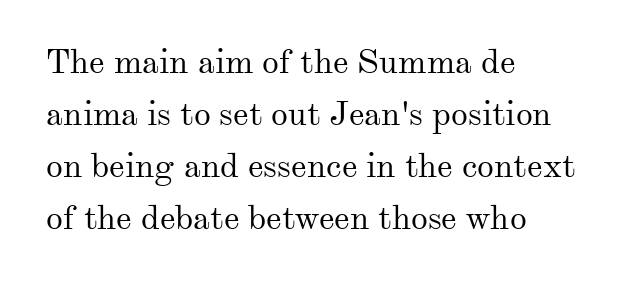
The baseline area is clear. No heavy texture on the line: the type isn't bold. In terms of letterspacing, this is plain default setting. Posture: straight, roman, zero tilt. Small tapered or slab feet sit at the stroke ends, so this counts as serif.
